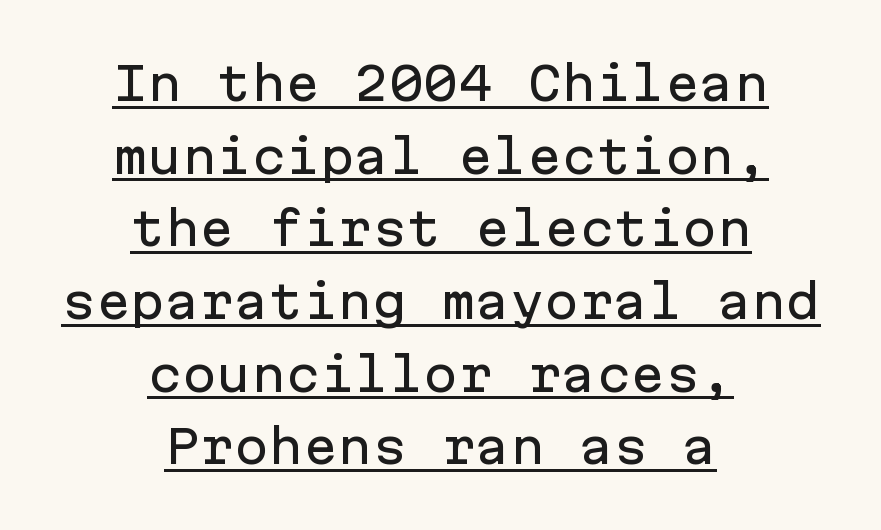
Leading: standard. Posture: straight, roman, zero tilt. I'd call this a sans setting — the letters go barefoot. The line texture is even and compact thanks to regular tracking.
